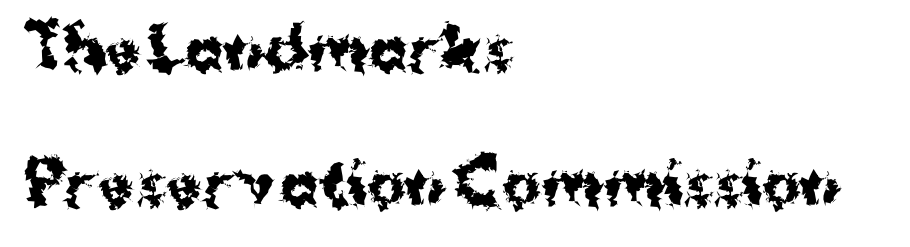
Q: Is the text bold? A: Yes.
Q: Is the text italic (slanted)? A: No, it is upright.
Q: Is the typeface a serif or a sans-serif typeface? A: Sans-serif.
Q: Is the text underlined? A: No.
Q: How is the paragraph aligned? A: Left-aligned.
Q: Is the spacing between letters normal or unusually wide? A: Normal.
Q: Is the spacing between lines tight, normal or loose? A: Loose.
Q: Width (condensed, normal, or wide)? A: Normal.
Q: Stroke contrast? A: Medium.
Q: x-height? A: Medium.
Q: Monospaced? A: No.
